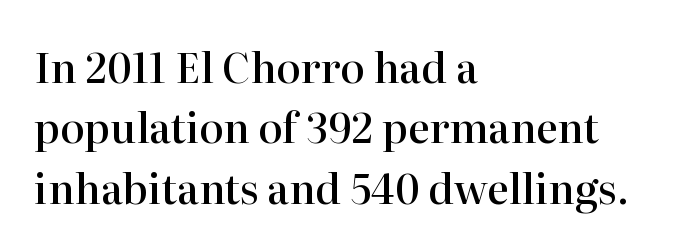
The specimen reads as upright at a glance. Summary of vertical rhythm: regular, with standard interline spacing. Just letters on the line, the space beneath them empty. The rendering keeps characters at their native spacing. These lines are composed in type with serifs.
